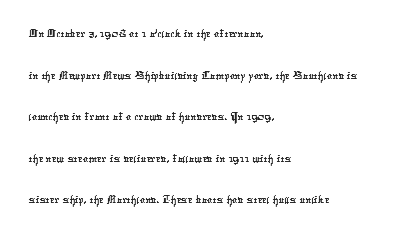
{"underline": "no", "align": "left", "line_spacing": "normal", "line_spacing_ratio": 1.54, "letter_spacing": "normal", "letter_spacing_em": 0.0, "glyph_px": 27}
